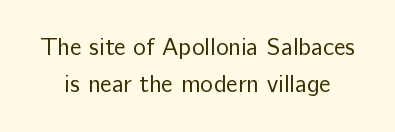
The image shows 24 px text type, upright; set normal line spacing (1.54x), normal letter spacing, not underlined.
